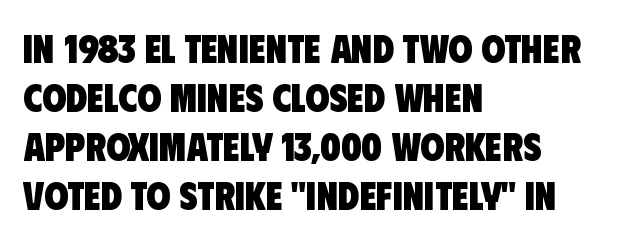
{"serif": "no", "bold": "yes", "weight": "heavy", "width": "condensed", "stroke_contrast": "low", "x_height": "large", "monospaced": "no", "underline": "no", "align": "left", "line_spacing": "normal", "line_spacing_ratio": 1.26, "letter_spacing": "normal", "letter_spacing_em": 0.0, "glyph_px": 39}
